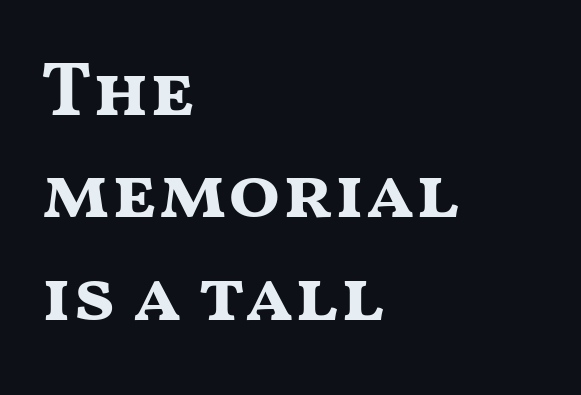
The image shows 77 px bold, wide sans-serif type, upright; set left-aligned, normal line spacing (1.33x), normal letter spacing, not underlined; medium stroke contrast and a medium x-height.
